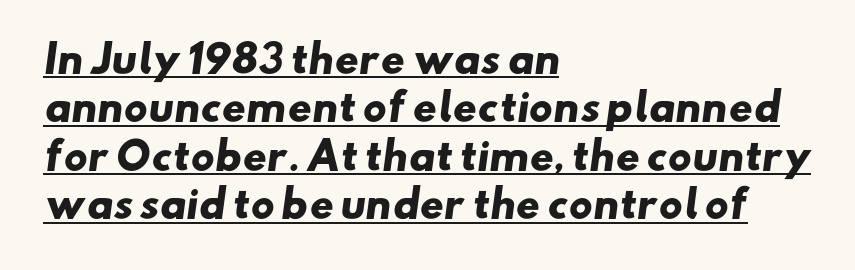
Q: Is the text bold? A: Yes.
Q: Is the typeface a serif or a sans-serif typeface? A: Sans-serif.
Q: Is the text underlined? A: Yes.
Q: How is the paragraph aligned? A: Left-aligned.
Q: Is the spacing between letters normal or unusually wide? A: Normal.
Q: Is the spacing between lines tight, normal or loose? A: Normal.
Q: Width (condensed, normal, or wide)? A: Wide.
Q: Stroke contrast? A: Low.
Q: x-height? A: Small.
Q: Monospaced? A: No.
